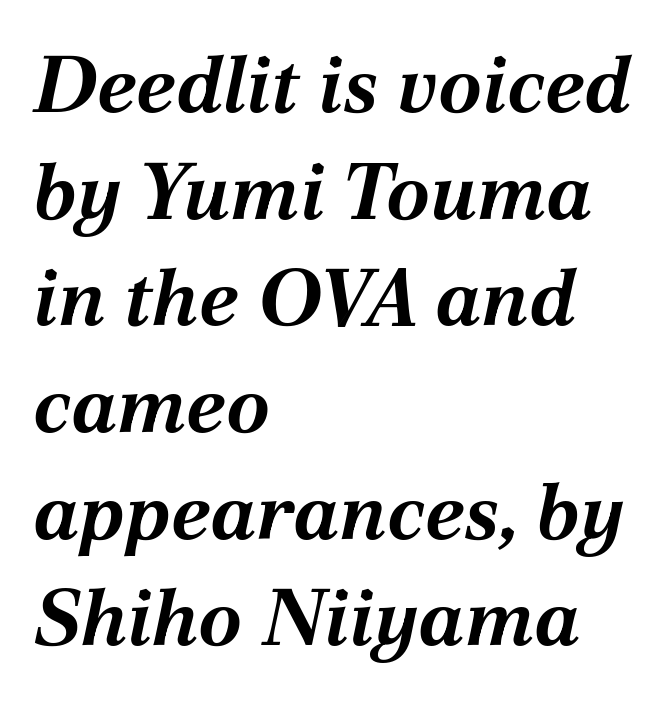
{"italic": "yes", "lean": "right", "slant_degrees": 12, "bold": "yes", "weight": "bold", "width": "normal", "stroke_contrast": "medium", "x_height": "medium", "monospaced": "no", "underline": "no", "align": "left", "line_spacing": "normal", "line_spacing_ratio": 1.35, "letter_spacing": "normal", "letter_spacing_em": 0.0, "glyph_px": 79}
